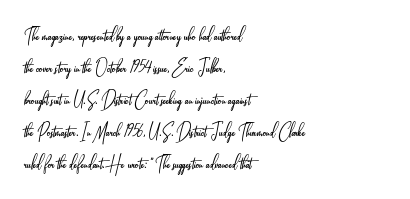
{"bold": "no", "underline": "no", "align": "left", "line_spacing": "normal", "line_spacing_ratio": 1.45, "letter_spacing": "normal", "letter_spacing_em": 0.0, "glyph_px": 22}
